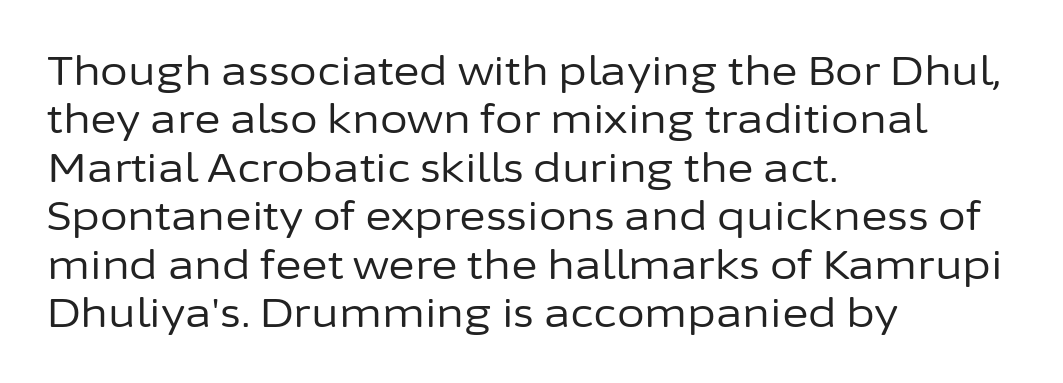
The specimen omits any rule beneath the text block's lines. Quick note: not italic, upright. Teacher's note: observe the even left margin — that is flush-left alignment. You can tell from the bare stems that sans-serif type was used. Character widths vary here, with narrow letters taking less room than wide ones.
